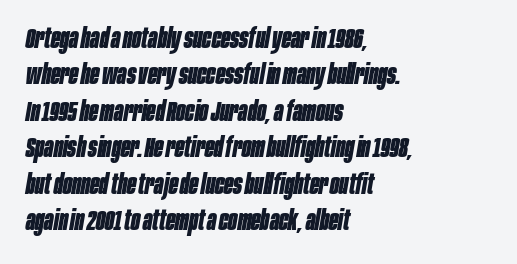
Q: Is the text bold? A: Yes.
Q: Is the text italic (slanted)? A: Yes, it leans right by about 10 degrees.
Q: Is the text underlined? A: No.
Q: How is the paragraph aligned? A: Left-aligned.
Q: Is the spacing between letters normal or unusually wide? A: Normal.
Q: Is the spacing between lines tight, normal or loose? A: Normal.
